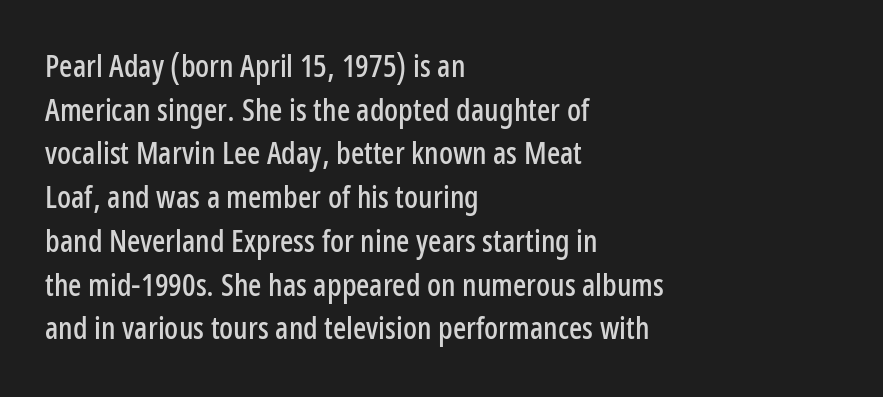
{"serif": "no", "italic": "no", "width": "condensed", "stroke_contrast": "low", "x_height": "medium", "monospaced": "no", "underline": "no", "align": "left", "line_spacing": "normal", "line_spacing_ratio": 1.41, "letter_spacing": "normal", "letter_spacing_em": 0.0, "glyph_px": 31}
